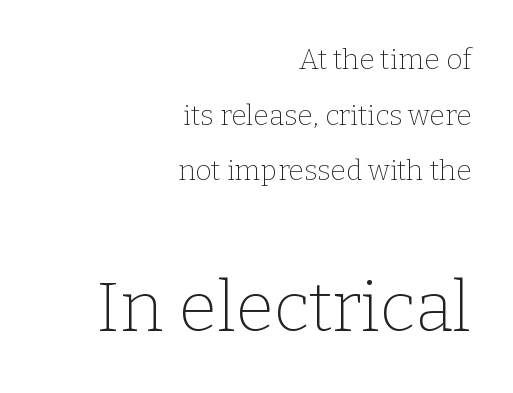
The image shows 70 px thin serif type, upright; set right-aligned, loose line spacing (1.99x), normal letter spacing, not underlined; the second (bottom) block is 2.5x larger; low stroke contrast and a medium x-height.
